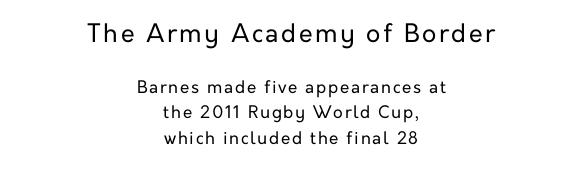
The image shows 25 px text type, upright; set centered, normal line spacing (1.51x), not underlined; the first (top) block is 1.47x larger.
